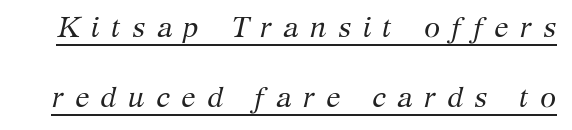
{"serif": "yes", "italic": "yes", "lean": "right", "slant_degrees": 12, "bold": "no", "weight": "regular", "width": "normal", "stroke_contrast": "medium", "x_height": "medium", "monospaced": "no", "underline": "yes", "line_spacing": "loose", "line_spacing_ratio": 2.43, "letter_spacing": "wide", "letter_spacing_em": 0.39, "glyph_px": 29}
